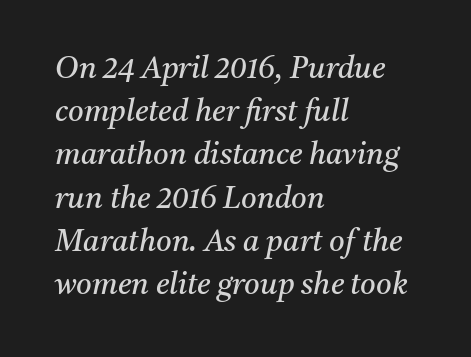
The image shows 30 px regular-weight serif type, italic (leaning right); set left-aligned, normal line spacing (1.44x), normal letter spacing, not underlined; medium stroke contrast and a medium x-height.
